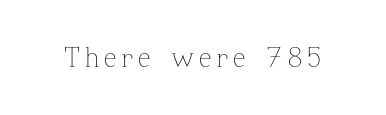
{"italic": "no", "bold": "no", "weight": "thin", "width": "normal", "stroke_contrast": "low", "x_height": "medium", "monospaced": "no", "underline": "no", "glyph_px": 28}
